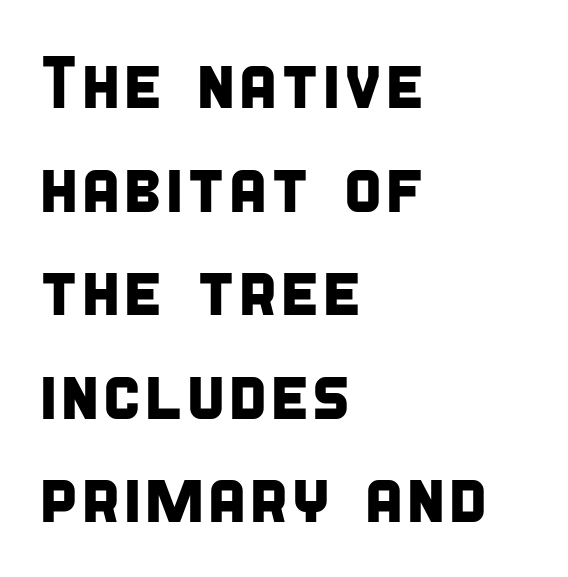
A clean baseline with only descenders dipping below it. Inter-character spacing is left at the font's built-in metrics. The text was rendered using a sans face with plain stroke endings. In terms of leading, this rendering sits right in the middle.
